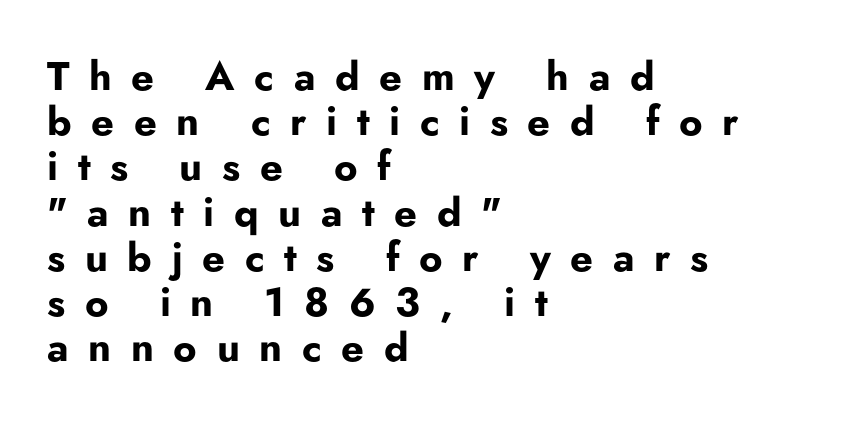
{"serif": "no", "italic": "no", "bold": "yes", "weight": "bold", "width": "normal", "stroke_contrast": "low", "x_height": "small", "monospaced": "no", "underline": "no", "align": "left", "line_spacing": "tight", "line_spacing_ratio": 1.13, "letter_spacing": "wide", "letter_spacing_em": 0.49, "glyph_px": 40}
